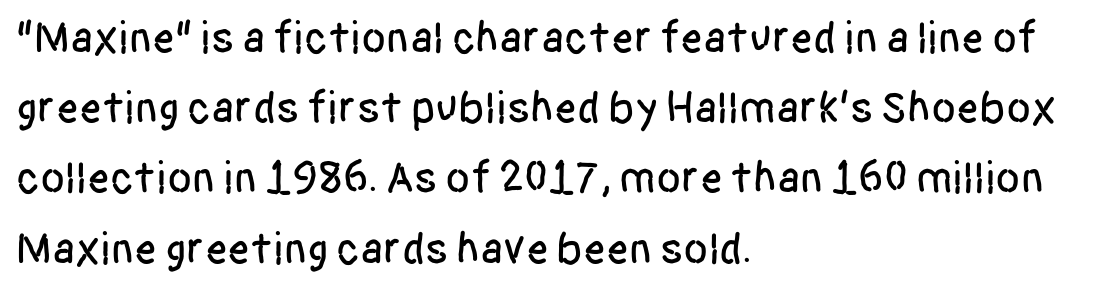
Each word holds together tightly as a unit, with standard inter-letter gaps. Note the varied advance widths — an 'i' is clearly narrower than an 'm'. The lines sit at an ordinary, default distance from one another. In terms of posture, this sample is upright. Does the type have serifs? No, each stem ends abruptly. The zone under the glyphs is completely vacant.
